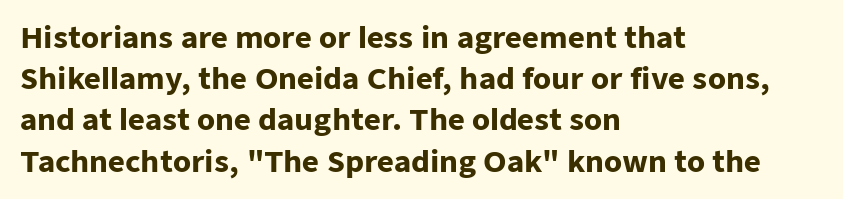
The image shows 29 px heavy sans-serif type, upright; set left-aligned, normal line spacing (1.42x), normal letter spacing, not underlined; low stroke contrast and a medium x-height.
